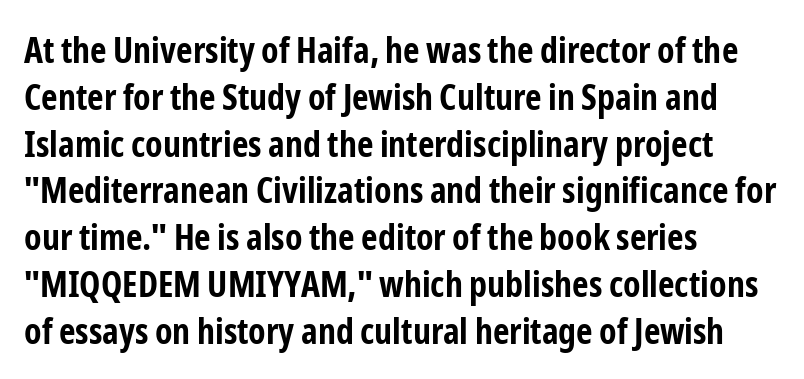
{"serif": "no", "italic": "no", "bold": "yes", "weight": "bold", "width": "condensed", "stroke_contrast": "low", "x_height": "medium", "monospaced": "no", "underline": "no", "align": "left", "line_spacing": "normal", "line_spacing_ratio": 1.3, "letter_spacing": "normal", "letter_spacing_em": 0.0, "glyph_px": 36}
